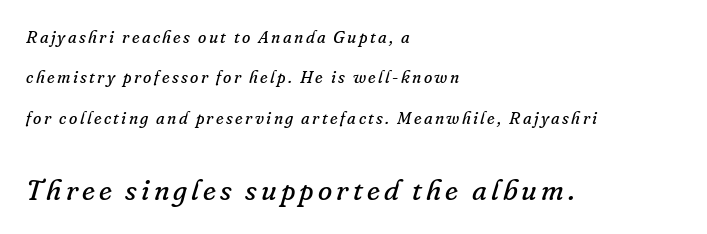
{"serif": "yes", "italic": "yes", "lean": "right", "slant_degrees": 16, "bold": "no", "weight": "regular", "width": "normal", "stroke_contrast": "low", "x_height": "small", "monospaced": "no", "underline": "no", "align": "left", "line_spacing": "loose", "line_spacing_ratio": 2.38, "larger_block": "second", "size_ratio": 1.71, "glyph_px": 29}
